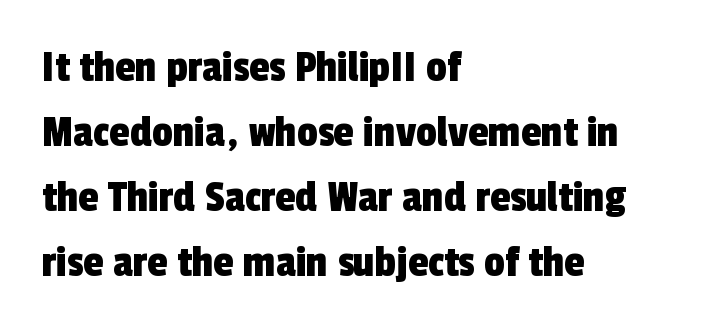
The passage shown is typed in a proportional face where columns would drift. Inter-character spacing is left at the font's built-in metrics. The passage shown is typeset with a sans-serif family. All the whitespace from short lines collects on the right. The gap between lines stays unmarked.
